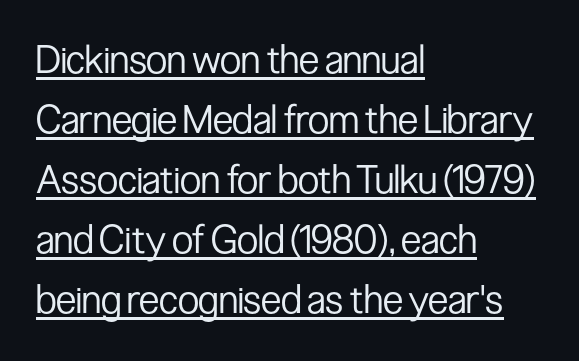
Decoration check: the copy is underlined. This sample has the flowing, uneven cadence of proportional lettering. This reads as an unemphasized weight, regular at the heaviest. The ragged edge is on the right, which tells us the setting is flush left. Notice how descenders clear the ascenders below comfortably — that's standard leading.
